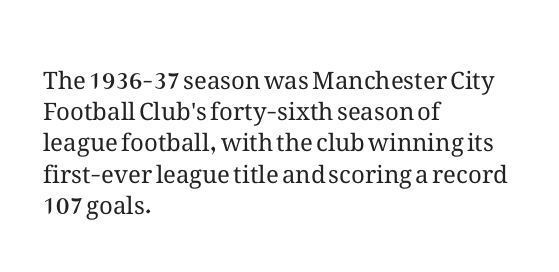
Q: Is the text bold? A: No.
Q: Is the text italic (slanted)? A: No, it is upright.
Q: Is the text underlined? A: No.
Q: How is the paragraph aligned? A: Left-aligned.
Q: Is the spacing between letters normal or unusually wide? A: Normal.
Q: Is the spacing between lines tight, normal or loose? A: Normal.
